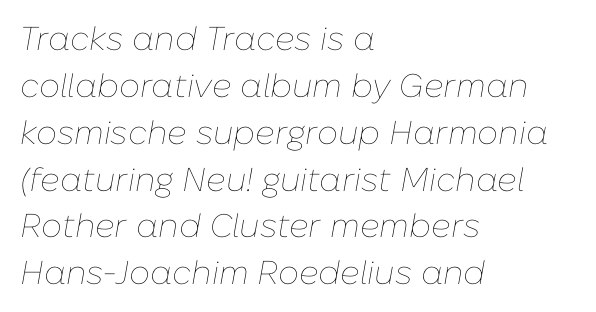
The image shows 33 px thin type, italic (leaning right); set left-aligned, normal line spacing (1.42x), normal letter spacing, not underlined; low stroke contrast and a medium x-height.
